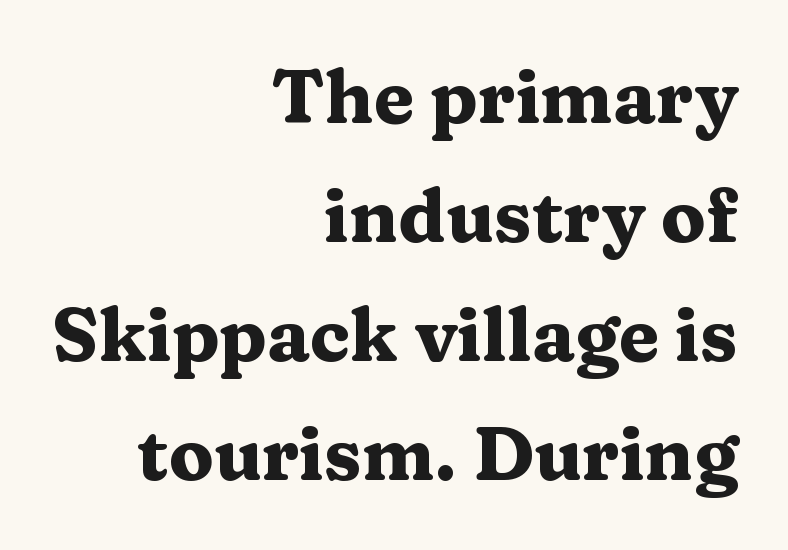
Observe the serifs anchoring each vertical stroke in this sample. Compared with a flush-left layout, this one pins lines to the opposite, right side. Is the letter spacing exaggerated? No — it looks like the ordinary default. Vertically, the passage feels balanced, rows spaced as you'd expect.
